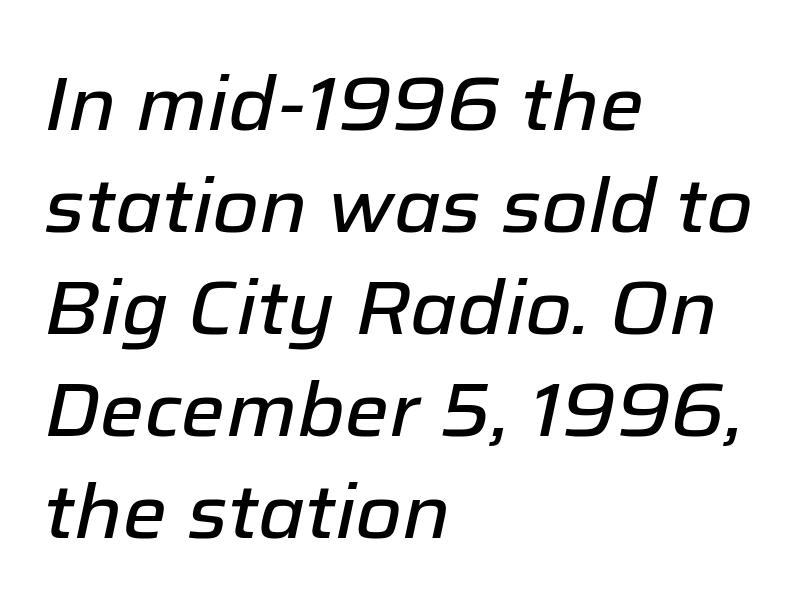
The image shows 75 px text type, italic (leaning right); set left-aligned, normal line spacing (1.36x), normal letter spacing, not underlined; low stroke contrast and a medium x-height.
